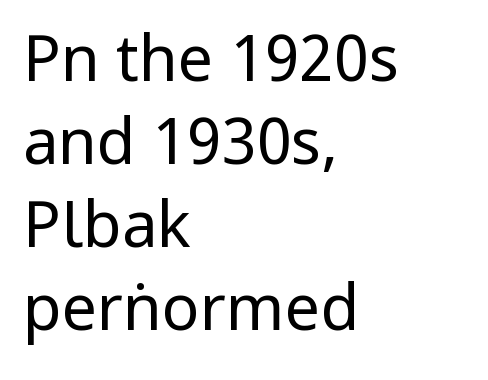
Stroke mass is kept to a normal reading level or below. The passage is arranged the way most books set body copy — flush left. Here the designer chose a conventional face with non-uniform glyph widths. In terms of letterform style, serifs are entirely absent. Tracking here is standard; glyphs follow each other at the usual distance.
